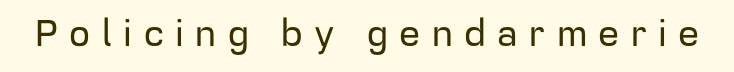
The image shows 37 px sans-serif type, upright; set unusually wide letter spacing (+0.31 em), not underlined; low stroke contrast and a medium x-height.
